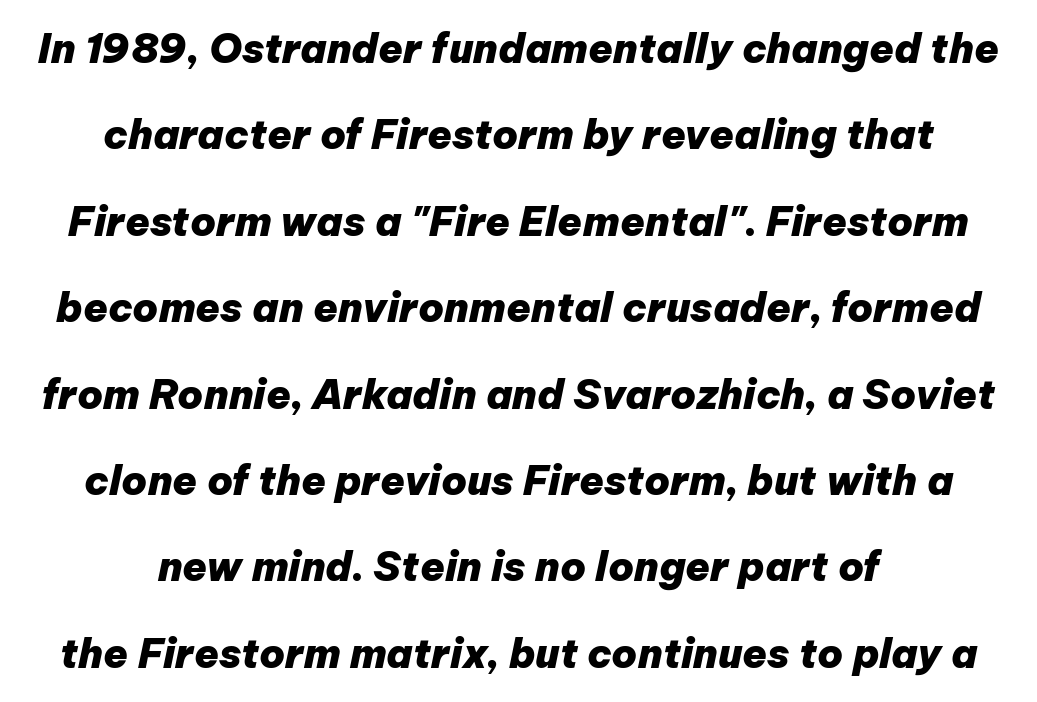
Q: Is the text bold? A: Yes.
Q: Is the text italic (slanted)? A: Yes, it leans right by about 12 degrees.
Q: Is the text underlined? A: No.
Q: How is the paragraph aligned? A: Centered.
Q: Is the spacing between letters normal or unusually wide? A: Normal.
Q: Is the spacing between lines tight, normal or loose? A: Loose.
Q: Width (condensed, normal, or wide)? A: Normal.
Q: Stroke contrast? A: Low.
Q: x-height? A: Medium.
Q: Monospaced? A: No.
